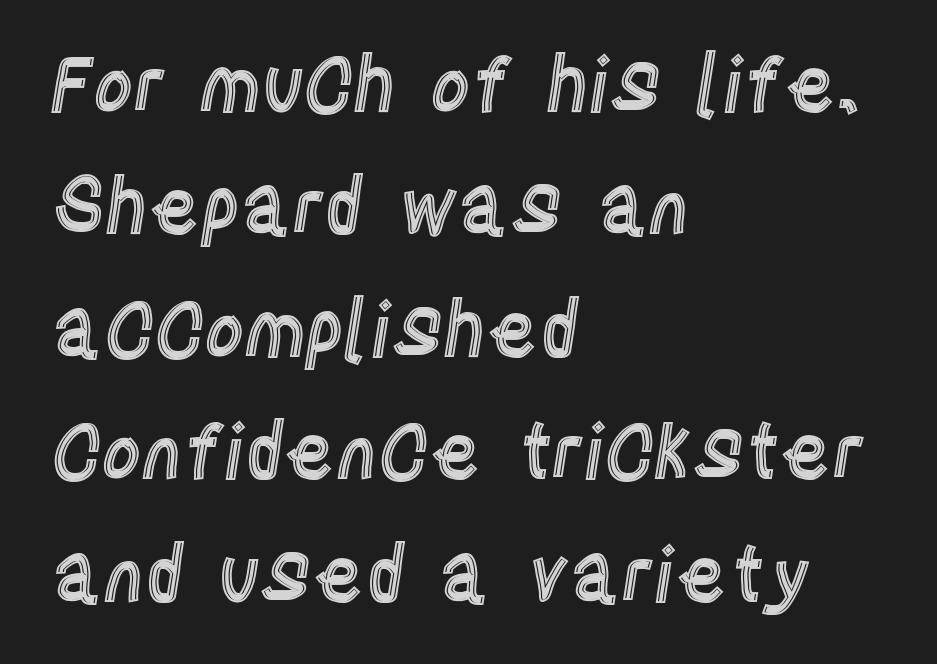
{"width": "condensed", "x_height": "large", "monospaced": "no", "underline": "no", "align": "left", "line_spacing": "normal", "line_spacing_ratio": 1.59, "letter_spacing": "normal", "letter_spacing_em": 0.0, "glyph_px": 77}
